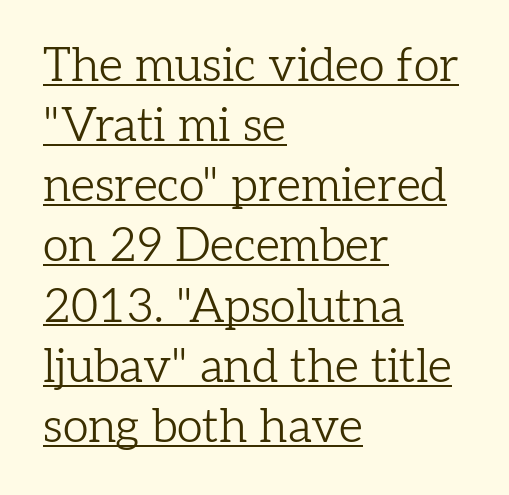
The image shows 47 px light serif type, upright; set left-aligned, normal line spacing (1.28x), normal letter spacing, underlined; low stroke contrast and a medium x-height.
